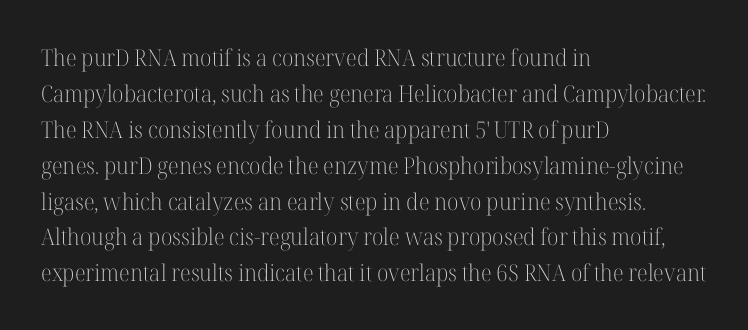
{"italic": "no", "bold": "no", "underline": "no", "align": "left", "line_spacing": "normal", "line_spacing_ratio": 1.56, "letter_spacing": "normal", "letter_spacing_em": 0.0, "glyph_px": 23}
